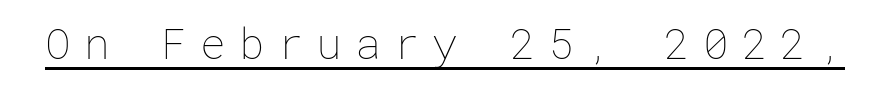
{"italic": "no", "bold": "no", "weight": "thin", "width": "normal", "stroke_contrast": "low", "x_height": "medium", "underline": "yes", "letter_spacing": "wide", "letter_spacing_em": 0.3, "glyph_px": 43}
